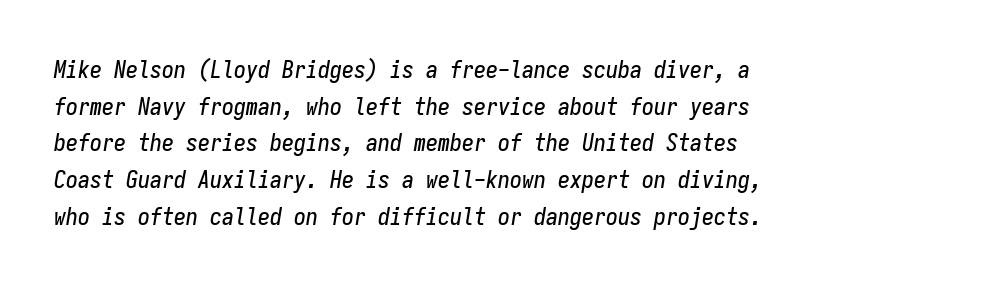
{"italic": "yes", "lean": "right", "slant_degrees": 9, "underline": "no", "align": "left", "line_spacing": "normal", "line_spacing_ratio": 1.53, "letter_spacing": "normal", "letter_spacing_em": 0.0, "glyph_px": 24}
